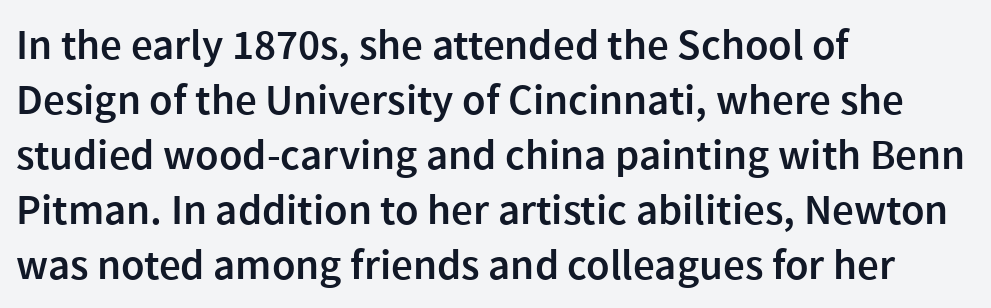
{"serif": "no", "italic": "no", "bold": "semi", "weight": "semibold", "width": "normal", "x_height": "medium", "monospaced": "no", "underline": "no", "align": "left", "line_spacing": "normal", "line_spacing_ratio": 1.28, "letter_spacing": "normal", "letter_spacing_em": 0.0, "glyph_px": 43}
